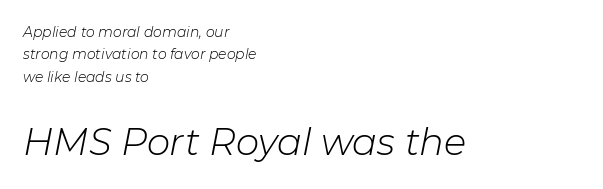
Compared with typical body copy, the letter spacing here is the same. These lines stack with their left ends in a neat column. Regular leading. The gap between lines stays unmarked. Here the designer chose a conventional face with non-uniform glyph widths. The more generous point size was reserved for the lower chunk.
